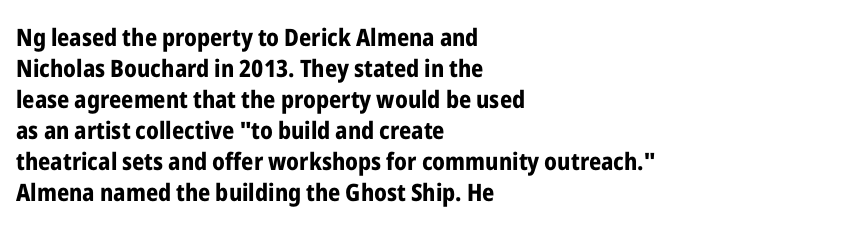
If you measured baseline to baseline, you'd find a middling distance. The specimen reads as upright at a glance. Glyph-to-glyph distance matches everyday printed text. Heavy, bold letterforms. Each row of text sits above clean, open space.
